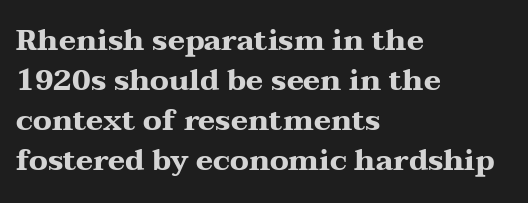
{"serif": "yes", "italic": "no", "bold": "yes", "weight": "heavy", "width": "wide", "stroke_contrast": "medium", "x_height": "medium", "monospaced": "no", "underline": "no", "align": "left", "line_spacing": "normal", "line_spacing_ratio": 1.38, "letter_spacing": "normal", "letter_spacing_em": 0.0, "glyph_px": 29}
